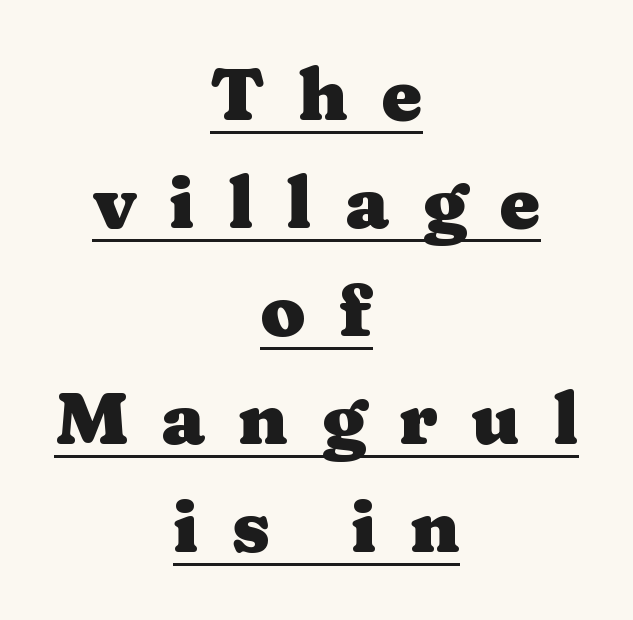
{"serif": "yes", "italic": "no", "bold": "yes", "weight": "heavy", "width": "wide", "stroke_contrast": "medium", "x_height": "medium", "monospaced": "no", "underline": "yes", "align": "center", "line_spacing": "normal", "line_spacing_ratio": 1.48, "letter_spacing": "wide", "letter_spacing_em": 0.45, "glyph_px": 73}
